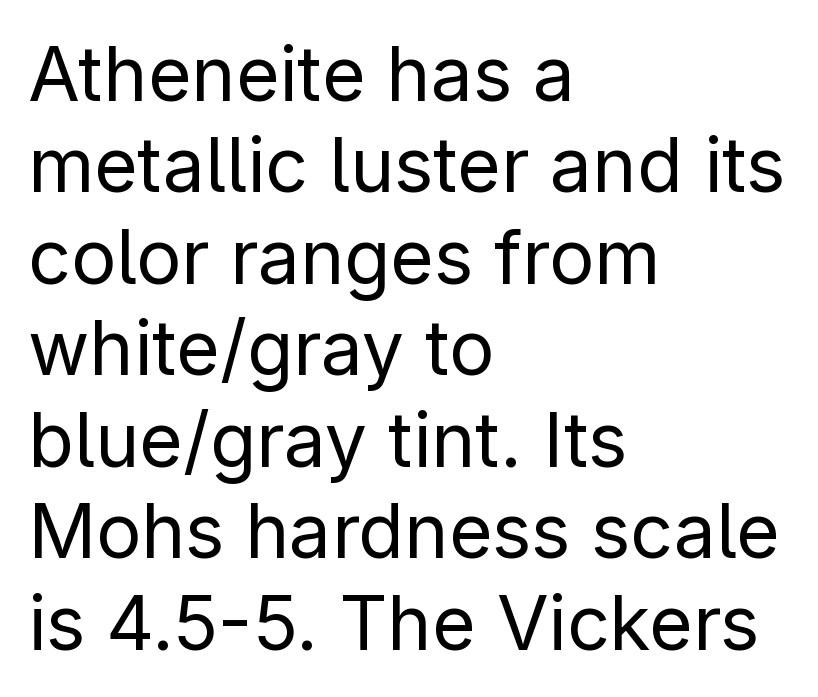
In terms of letterspacing, this is plain default setting. The passage shown is typeset with a sans-serif family. The face looks like a standard text weight, possibly lighter. These lines are rendered in a variable-pitch font. The rendering anchors every line to the left-hand side.
